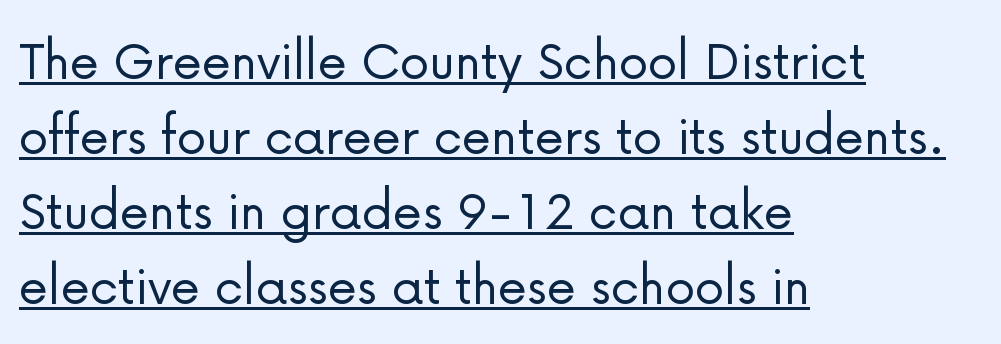
Q: Is the text bold? A: No.
Q: Is the text italic (slanted)? A: No, it is upright.
Q: Is the typeface a serif or a sans-serif typeface? A: Sans-serif.
Q: Is the text underlined? A: Yes.
Q: How is the paragraph aligned? A: Left-aligned.
Q: Is the spacing between letters normal or unusually wide? A: Normal.
Q: Is the spacing between lines tight, normal or loose? A: Normal.
Q: Width (condensed, normal, or wide)? A: Normal.
Q: Stroke contrast? A: Low.
Q: x-height? A: Medium.
Q: Monospaced? A: No.
